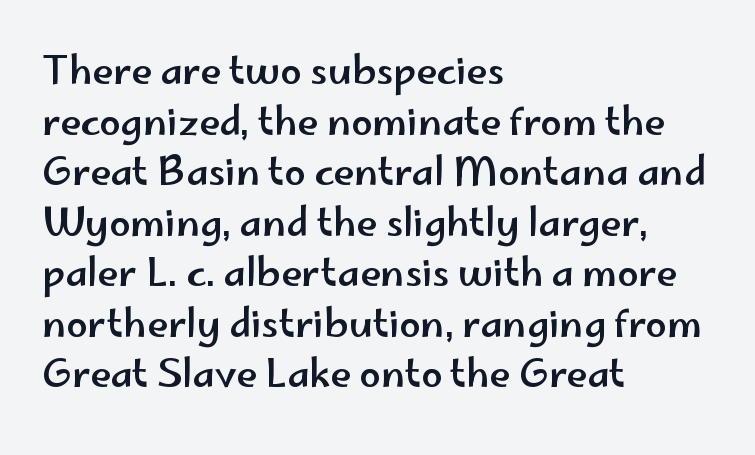
The image shows 38 px wide sans-serif type, upright; set left-aligned, normal line spacing (1.33x), normal letter spacing, not underlined; low stroke contrast and a small x-height.
